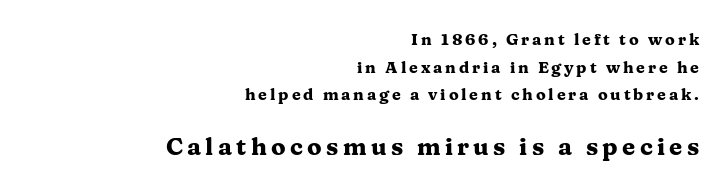
The image shows 24 px bold type, upright; set right-aligned, line spacing 1.73x, not underlined; the second (bottom) block is 1.5x larger.
